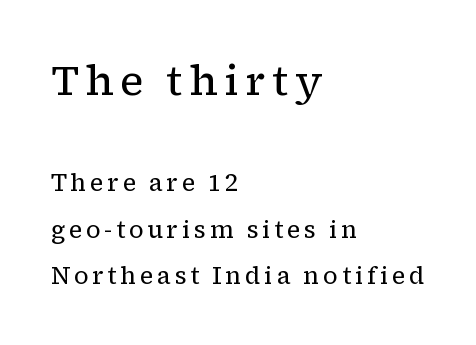
The image shows 42 px regular-weight serif type, upright; set left-aligned, loose line spacing (1.94x), not underlined; the first (top) block is 1.75x larger; low stroke contrast and a medium x-height.
